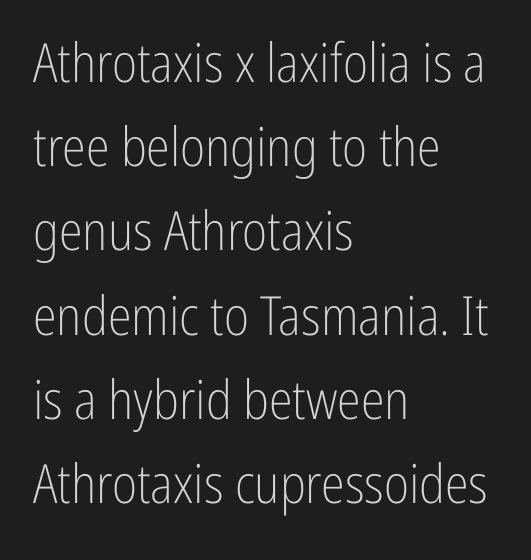
{"serif": "no", "italic": "no", "bold": "no", "weight": "light", "width": "condensed", "stroke_contrast": "low", "x_height": "medium", "monospaced": "no", "underline": "no", "align": "left", "line_spacing": "normal", "line_spacing_ratio": 1.56, "letter_spacing": "normal", "letter_spacing_em": 0.0, "glyph_px": 54}
